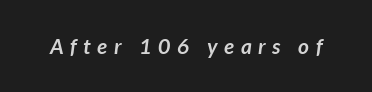
Q: Is the text bold? A: Yes.
Q: Is the text underlined? A: No.
Q: Is the spacing between letters normal or unusually wide? A: Unusually wide.
